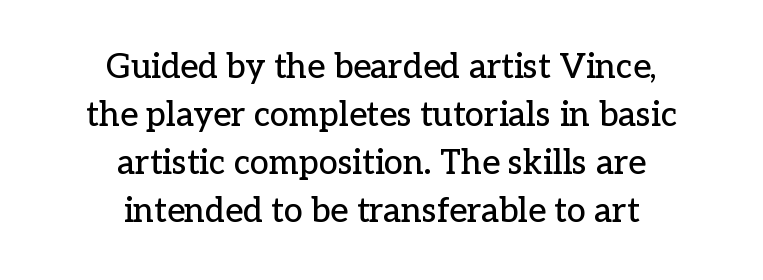
The image shows 34 px serif type, upright; set centered, normal line spacing (1.41x), normal letter spacing, not underlined; low stroke contrast and a medium x-height.
